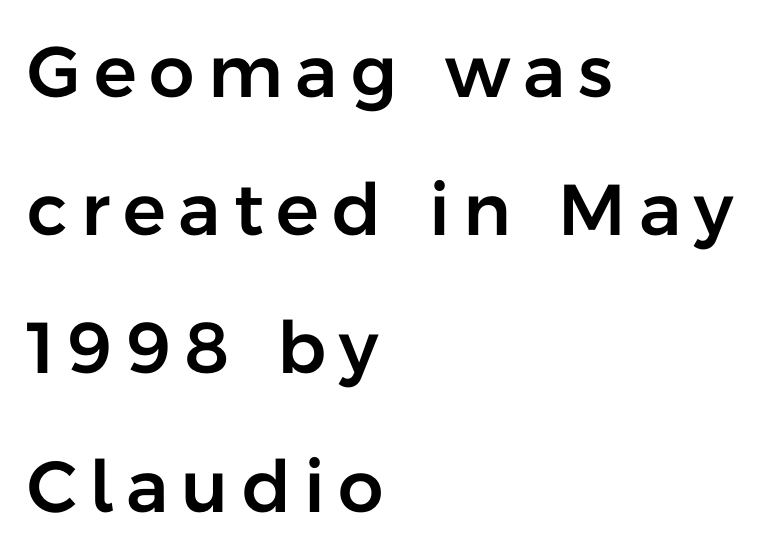
This sample has the flowing, uneven cadence of proportional lettering. The designer dialed line spacing up above the default. The words here are not underlined. The glyphs in this specimen are sans serif. The font's upright variant was chosen for this text. The text block is weighted toward the left margin, trailing off unevenly rightward.
